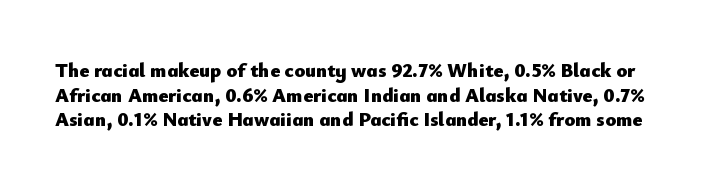
The image shows 20 px bold type, upright; set line spacing 1.23x, normal letter spacing, not underlined.
